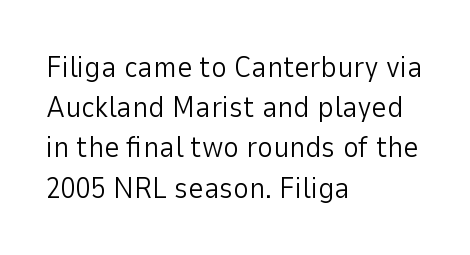
Designer's note — italics off, roman on. Where is the straight margin? On the left. The passage shown is typed in a proportional face where columns would drift. Regular leading. Font category for this specimen: sans-serif. Nothing heavy about these letters — not bold at all.
